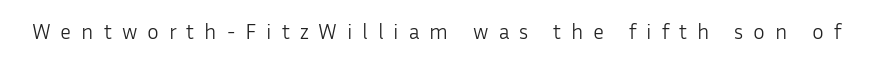
Q: Is the text bold? A: No.
Q: Is the text italic (slanted)? A: No, it is upright.
Q: Is the text underlined? A: No.
Q: Is the spacing between letters normal or unusually wide? A: Unusually wide.
